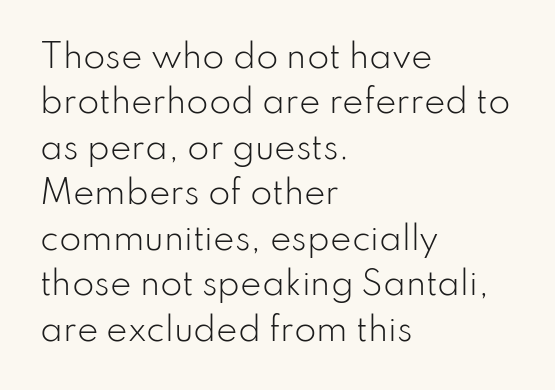
The image shows 32 px light sans-serif type, upright; set left-aligned, normal line spacing (1.42x), normal letter spacing, not underlined; low stroke contrast and a small x-height.
